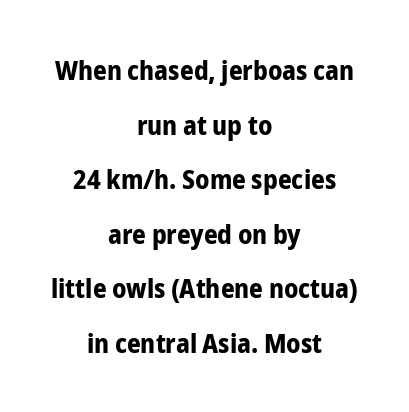
Q: Is the text bold? A: Yes.
Q: Is the text italic (slanted)? A: No, it is upright.
Q: Is the text underlined? A: No.
Q: How is the paragraph aligned? A: Centered.
Q: Is the spacing between letters normal or unusually wide? A: Normal.
Q: Is the spacing between lines tight, normal or loose? A: Loose.
